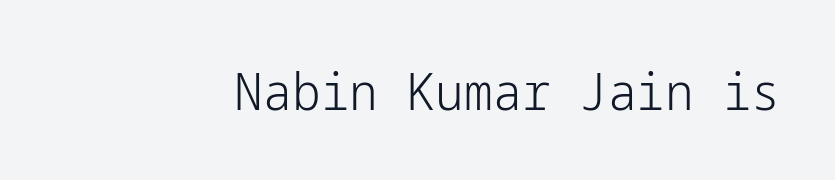
{"serif": "no", "italic": "no", "bold": "no", "weight": "light", "width": "normal", "stroke_contrast": "low", "x_height": "medium", "underline": "no", "letter_spacing": "normal", "letter_spacing_em": 0.0, "glyph_px": 51}
